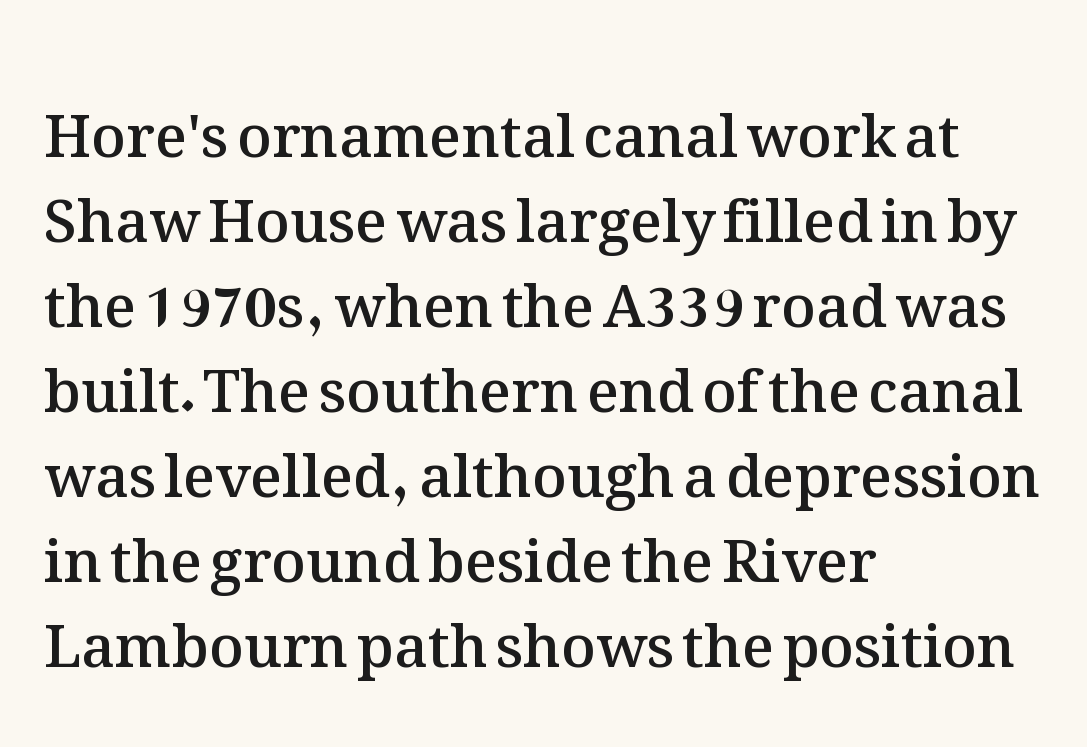
The image shows 59 px semibold type, upright; set left-aligned, normal line spacing (1.44x), normal letter spacing, not underlined; medium stroke contrast and a medium x-height.
